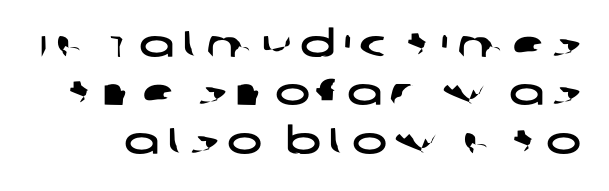
{"serif": "no", "width": "wide", "stroke_contrast": "low", "x_height": "large", "monospaced": "no", "underline": "no", "line_spacing": "normal", "line_spacing_ratio": 1.31, "letter_spacing": "wide", "letter_spacing_em": 0.22, "glyph_px": 37}
